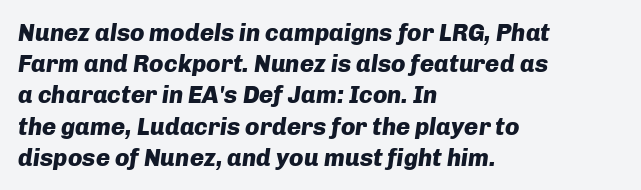
The image shows 24 px bold type, italic (leaning right); set left-aligned, normal line spacing (1.3x), normal letter spacing, not underlined.
